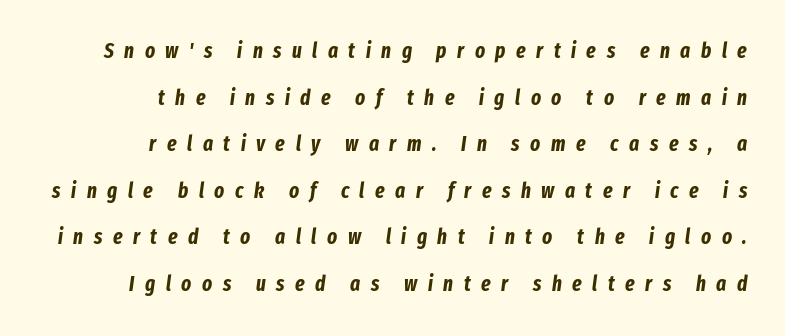
{"italic": "yes", "lean": "right", "slant_degrees": 8, "bold": "yes", "underline": "no", "align": "right", "line_spacing": "loose", "line_spacing_ratio": 2.22, "letter_spacing": "wide", "letter_spacing_em": 0.5, "glyph_px": 21}
